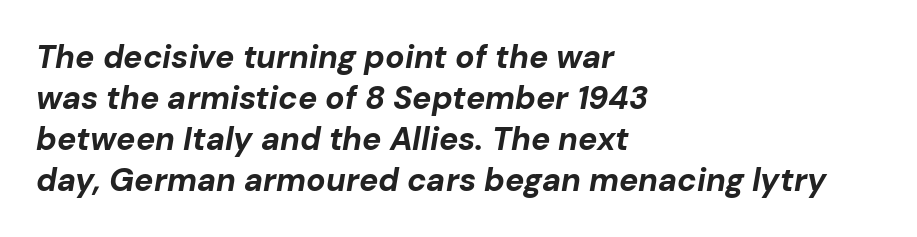
The string is rendered with underlining switched off. What's the leading like? Ordinary, nothing unusual. Think of a printed novel: that variable character pitch is what you see here. In terms of weight, the rendering is a true, heavy bold.
